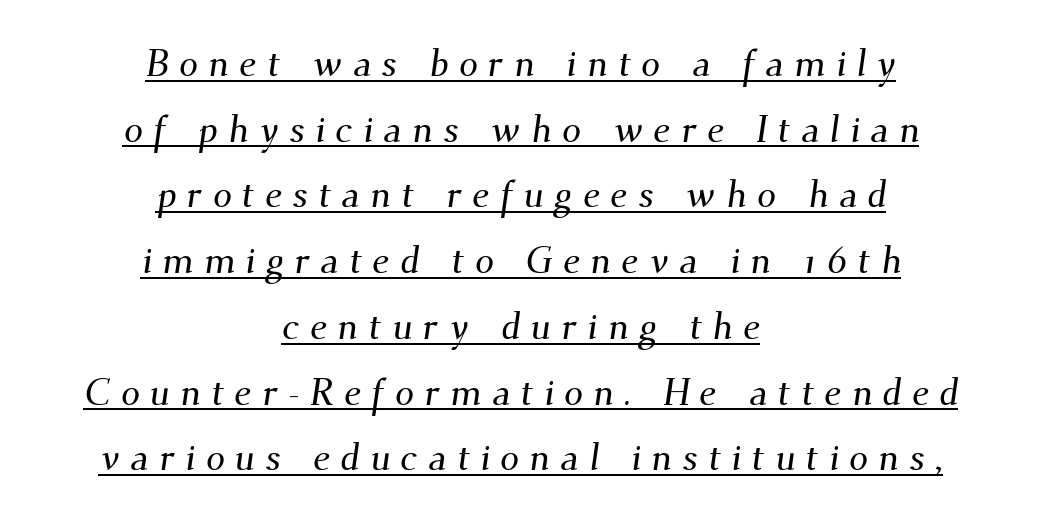
The image shows 38 px serif type; set centered, line spacing 1.73x, unusually wide letter spacing (+0.27 em), underlined; medium stroke contrast and a small x-height.
